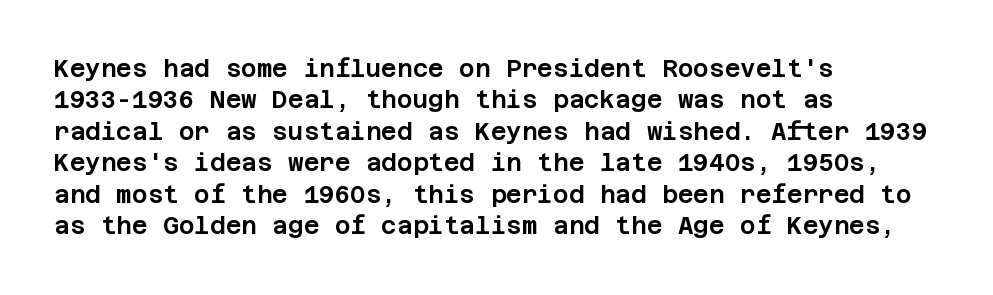
Q: Is the text italic (slanted)? A: No, it is upright.
Q: Is the text underlined? A: No.
Q: How is the paragraph aligned? A: Left-aligned.
Q: Is the spacing between letters normal or unusually wide? A: Normal.
Q: Is the spacing between lines tight, normal or loose? A: Normal.
